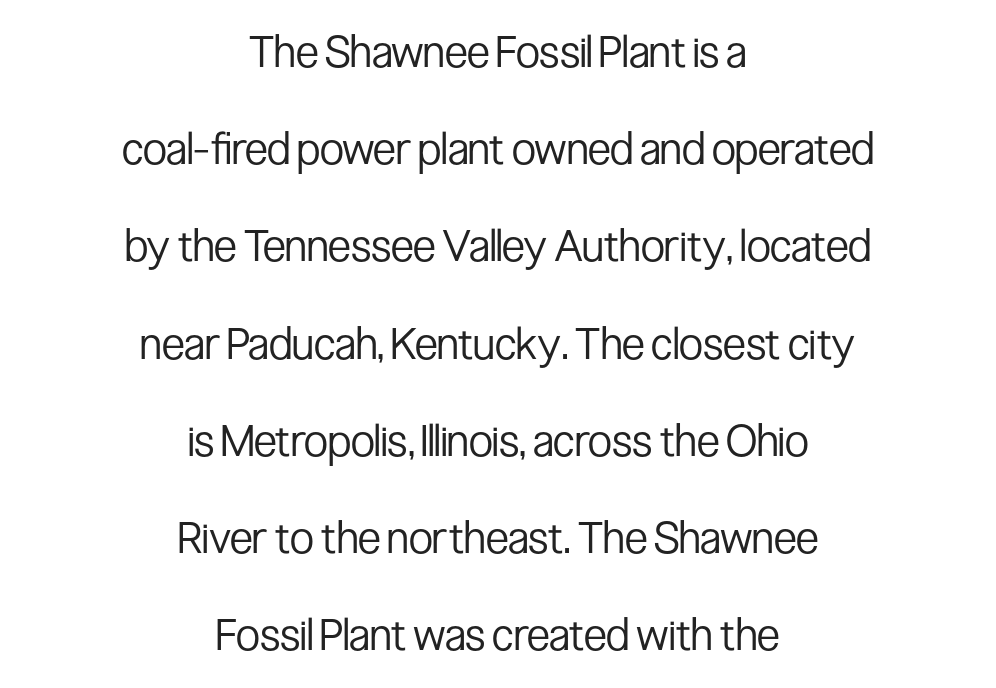
Q: Is the text bold? A: No.
Q: Is the text italic (slanted)? A: No, it is upright.
Q: Is the typeface a serif or a sans-serif typeface? A: Sans-serif.
Q: Is the text underlined? A: No.
Q: How is the paragraph aligned? A: Centered.
Q: Is the spacing between letters normal or unusually wide? A: Normal.
Q: Is the spacing between lines tight, normal or loose? A: Loose.
Q: Width (condensed, normal, or wide)? A: Condensed.
Q: Stroke contrast? A: Low.
Q: x-height? A: Medium.
Q: Monospaced? A: No.
